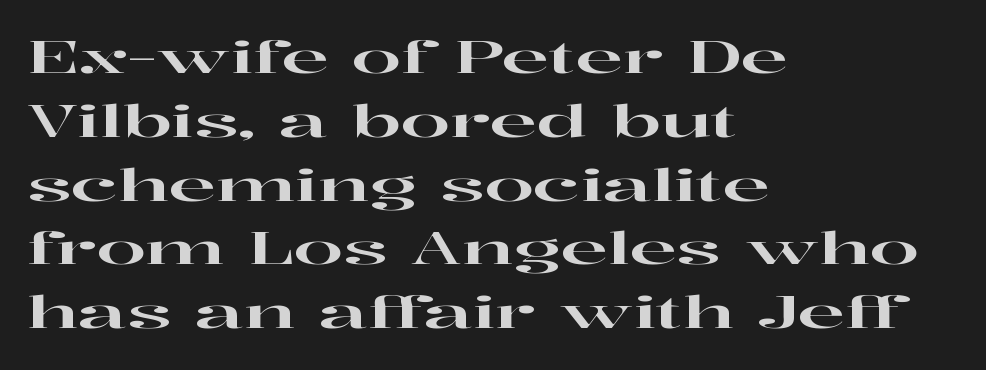
The image shows 44 px wide serif type, upright; set left-aligned, normal line spacing (1.45x), normal letter spacing, not underlined; high stroke contrast and a medium x-height.
